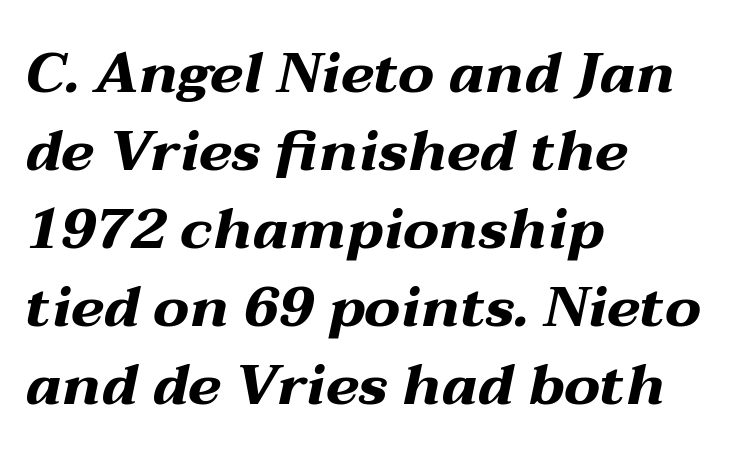
Q: Is the text bold? A: Yes.
Q: Is the text italic (slanted)? A: Yes, it leans right by about 12 degrees.
Q: Is the text underlined? A: No.
Q: How is the paragraph aligned? A: Left-aligned.
Q: Is the spacing between letters normal or unusually wide? A: Normal.
Q: Is the spacing between lines tight, normal or loose? A: Normal.
Q: Width (condensed, normal, or wide)? A: Wide.
Q: Stroke contrast? A: Medium.
Q: x-height? A: Medium.
Q: Monospaced? A: No.
